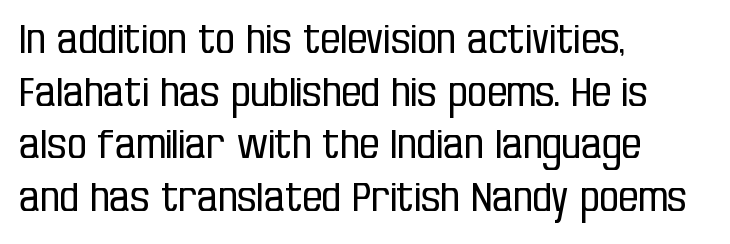
Q: Is the text bold? A: No.
Q: Is the text italic (slanted)? A: No, it is upright.
Q: Is the typeface a serif or a sans-serif typeface? A: Sans-serif.
Q: Is the text underlined? A: No.
Q: How is the paragraph aligned? A: Left-aligned.
Q: Is the spacing between letters normal or unusually wide? A: Normal.
Q: Is the spacing between lines tight, normal or loose? A: Normal.
Q: Width (condensed, normal, or wide)? A: Condensed.
Q: Stroke contrast? A: Low.
Q: x-height? A: Large.
Q: Monospaced? A: No.
